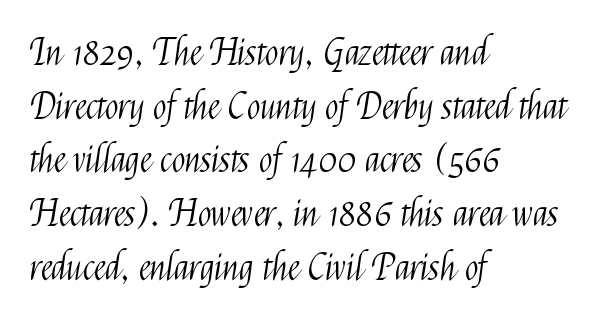
Check under the words: just untouched page. The rendering keeps characters at their native spacing. This sample is left-justified, so line endings fall wherever the words run out. The type family on display is of the sans-serif kind. Each new line begins a customary step beneath the previous one.
